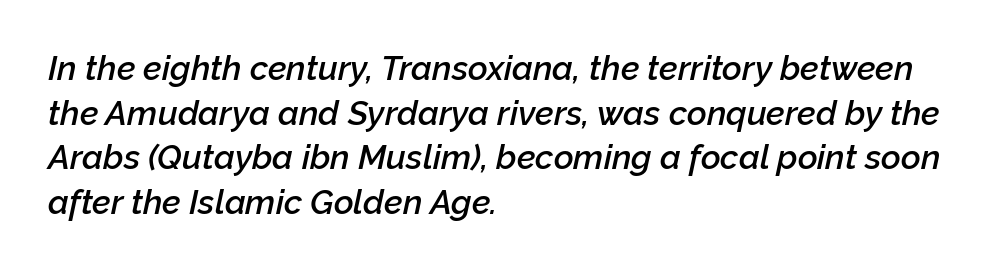
The image shows 34 px semibold type, italic (leaning right); set left-aligned, normal line spacing (1.31x), normal letter spacing, not underlined; low stroke contrast and a medium x-height.
